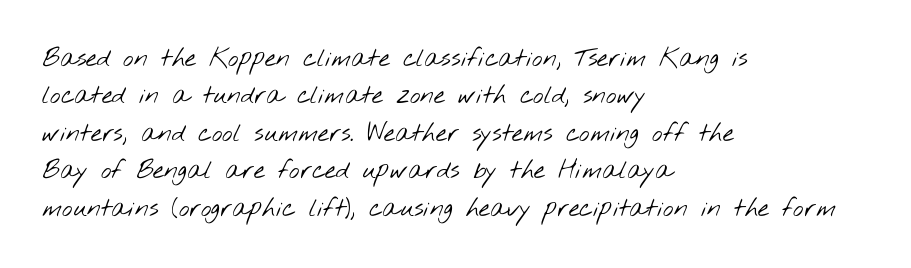
Tracking value appears to be zero — textbook default spacing. The paragraph shown leans on its left margin. Bare-footed words on every line. Notice how descenders clear the ascenders below comfortably — that's standard leading. The strokes carry an ordinary text weight at most.
